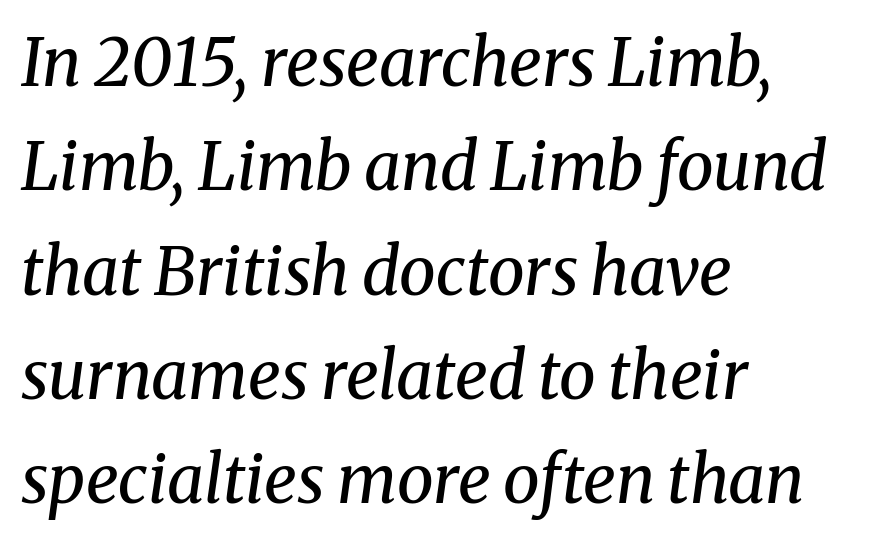
{"serif": "yes", "italic": "yes", "lean": "right", "slant_degrees": 8, "bold": "no", "weight": "regular", "width": "normal", "stroke_contrast": "medium", "x_height": "medium", "monospaced": "no", "underline": "no", "align": "left", "line_spacing": "normal", "line_spacing_ratio": 1.58, "letter_spacing": "normal", "letter_spacing_em": 0.0, "glyph_px": 66}
